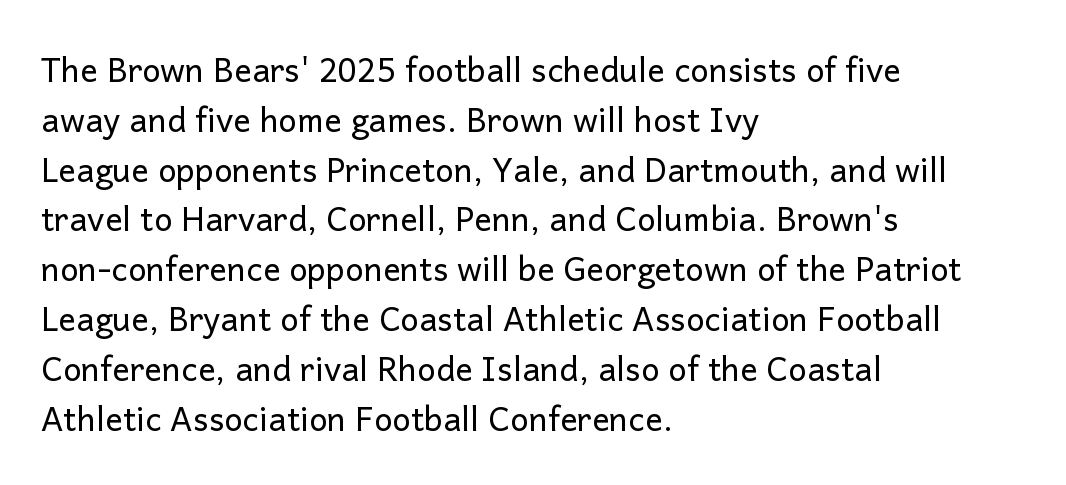
Q: Is the text bold? A: No.
Q: Is the text italic (slanted)? A: No, it is upright.
Q: Is the typeface a serif or a sans-serif typeface? A: Sans-serif.
Q: Is the text underlined? A: No.
Q: How is the paragraph aligned? A: Left-aligned.
Q: Is the spacing between letters normal or unusually wide? A: Normal.
Q: Is the spacing between lines tight, normal or loose? A: Normal.
Q: Width (condensed, normal, or wide)? A: Normal.
Q: Stroke contrast? A: Low.
Q: x-height? A: Medium.
Q: Monospaced? A: No.
